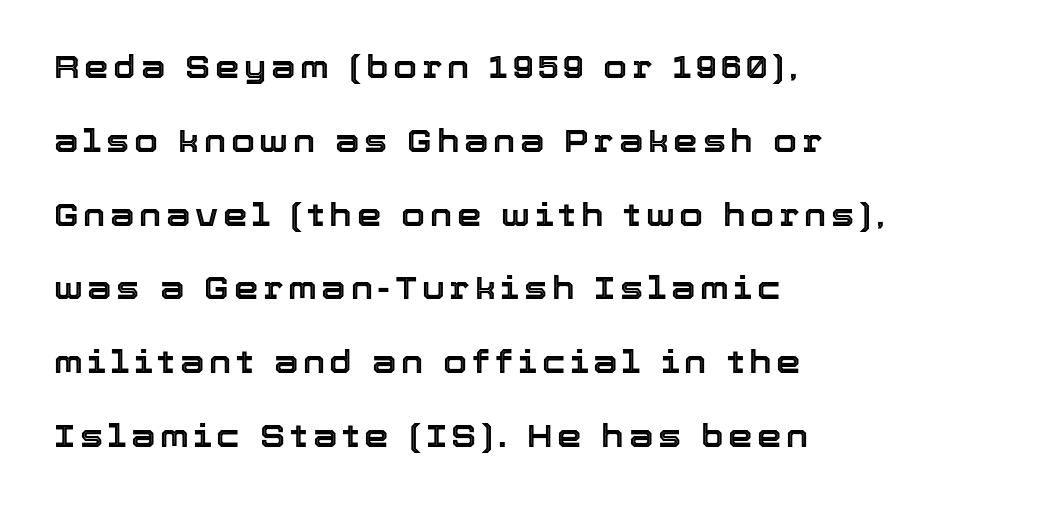
Bare-footed words on every line. Students, observe: this is what heavily led, spacious text looks like. Style check: upright. Does the copy run flush right? No — it runs flush left. A typesetter would call this proportional, since set widths differ per character.
